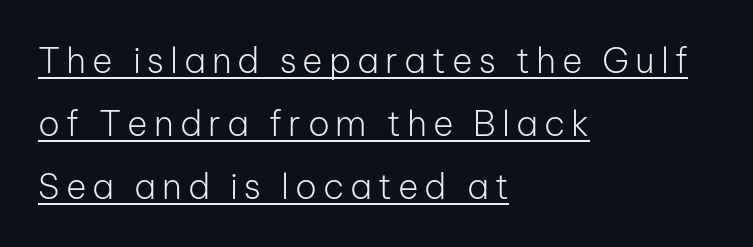
The image shows 35 px light sans-serif type, upright; set left-aligned, line spacing 1.8x, underlined; low stroke contrast and a medium x-height.
